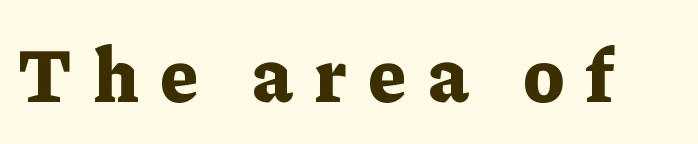
The image shows 75 px bold serif type, upright; set unusually wide letter spacing (+0.28 em), not underlined; low stroke contrast and a medium x-height.
